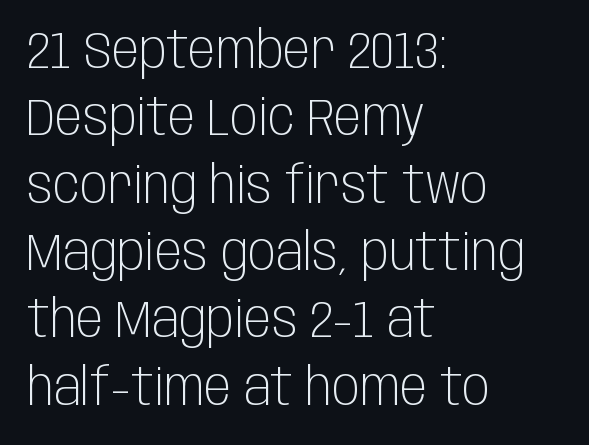
{"serif": "no", "italic": "no", "bold": "no", "weight": "light", "width": "condensed", "stroke_contrast": "low", "x_height": "large", "monospaced": "no", "underline": "no", "align": "left", "line_spacing": "normal", "line_spacing_ratio": 1.32, "letter_spacing": "normal", "letter_spacing_em": 0.0, "glyph_px": 51}
